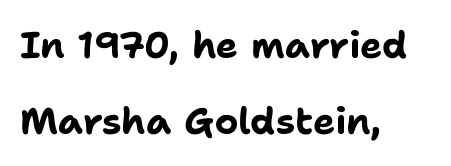
The image shows 37 px bold sans-serif type, upright; set left-aligned, loose line spacing (2.05x), normal letter spacing, not underlined; low stroke contrast and a medium x-height.
